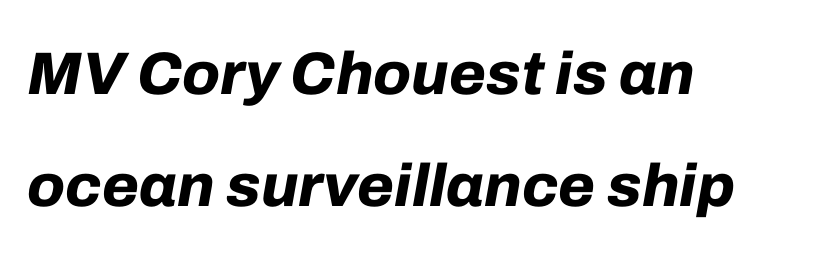
{"italic": "yes", "lean": "right", "slant_degrees": 10, "bold": "yes", "weight": "bold", "width": "normal", "stroke_contrast": "low", "x_height": "medium", "monospaced": "no", "underline": "no", "align": "left", "line_spacing_ratio": 1.86, "letter_spacing": "normal", "letter_spacing_em": 0.0, "glyph_px": 60}
